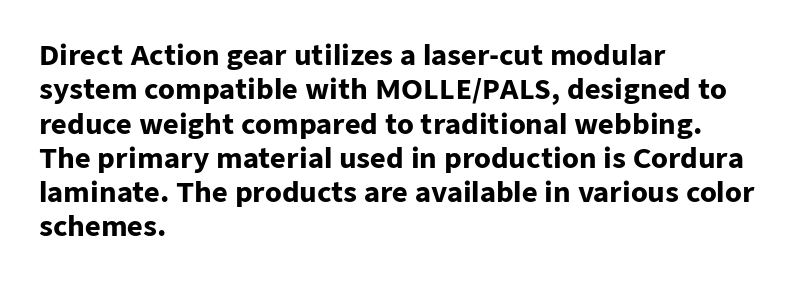
Q: Is the text bold? A: Yes.
Q: Is the text italic (slanted)? A: No, it is upright.
Q: Is the text underlined? A: No.
Q: How is the paragraph aligned? A: Left-aligned.
Q: Is the spacing between letters normal or unusually wide? A: Normal.
Q: Is the spacing between lines tight, normal or loose? A: Normal.
